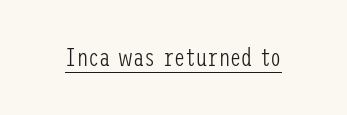
Q: Is the text bold? A: No.
Q: Is the text italic (slanted)? A: No, it is upright.
Q: Is the text underlined? A: Yes.
Q: Is the spacing between letters normal or unusually wide? A: Normal.
